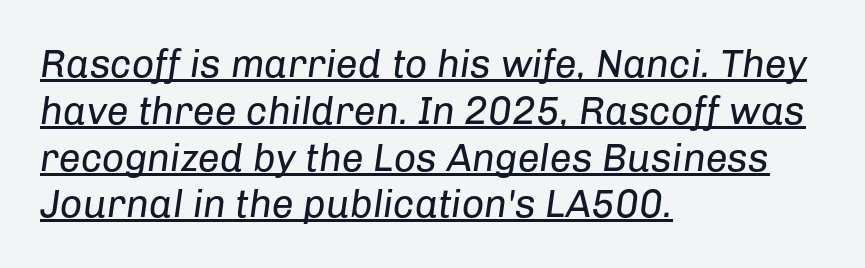
One-word summary of the alignment: left. Observe the lean: these are italic letterforms. Observe the ordinary spacing: letters are neighbours, not strangers. Heft: none added — not bold. Proportional: the letters do not fall into vertical columns. A rule runs beneath these lines of type.
